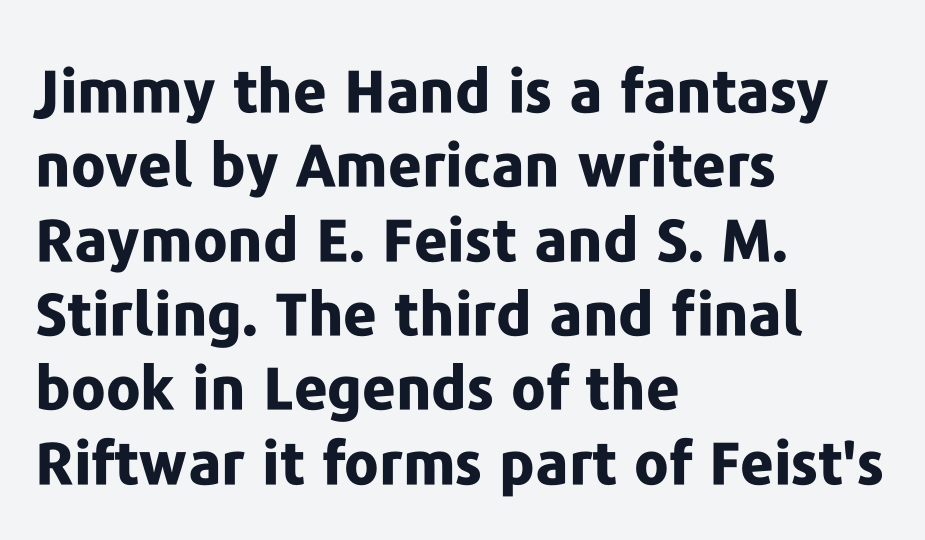
{"serif": "no", "italic": "no", "bold": "yes", "weight": "bold", "width": "normal", "stroke_contrast": "low", "x_height": "medium", "monospaced": "no", "underline": "no", "align": "left", "line_spacing": "normal", "line_spacing_ratio": 1.26, "letter_spacing": "normal", "letter_spacing_em": 0.0, "glyph_px": 59}
